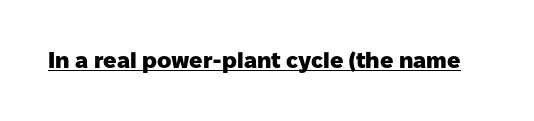
{"italic": "no", "bold": "yes", "underline": "yes", "letter_spacing": "normal", "letter_spacing_em": 0.0, "glyph_px": 22}
